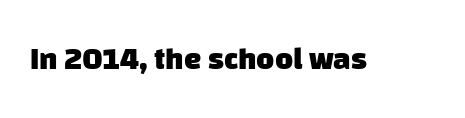
The image shows 31 px heavy sans-serif type; set normal letter spacing, not underlined; low stroke contrast and a large x-height.
